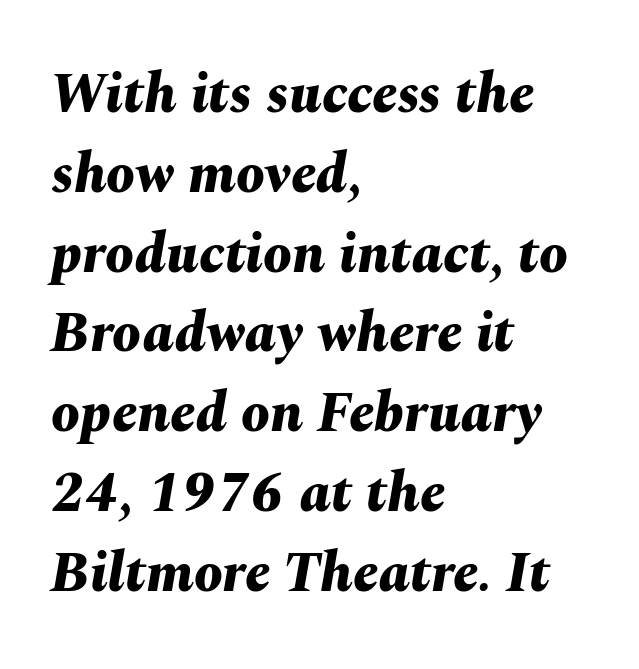
Quick note: underline off. Character widths vary here, with narrow letters taking less room than wide ones. This rendering uses left alignment, leaving the right contour irregular. Glyph-to-glyph distance matches everyday printed text. The designer left line spacing at the default.
